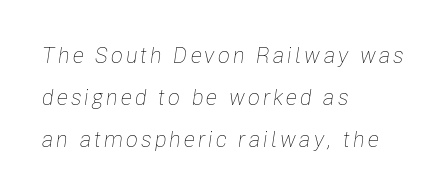
{"italic": "yes", "lean": "right", "slant_degrees": 8, "bold": "no", "underline": "no", "align": "left", "line_spacing": "loose", "line_spacing_ratio": 1.9, "glyph_px": 22}
